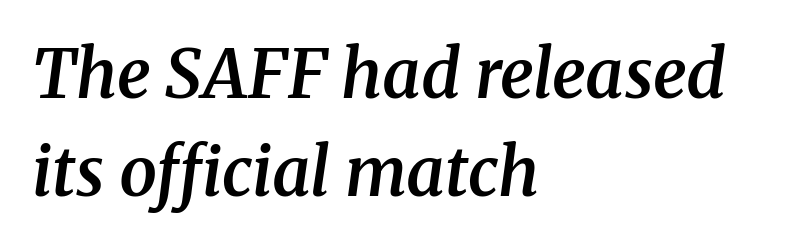
Moderately thickened strokes mark this as semibold type. Emphasis-style slanted type is in use. Character widths vary here, with narrow letters taking less room than wide ones. Letter spacing: default.
